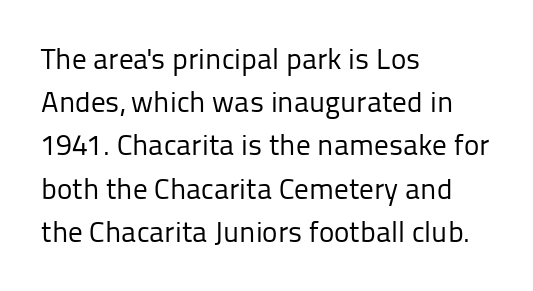
{"serif": "no", "italic": "no", "bold": "no", "weight": "regular", "width": "normal", "stroke_contrast": "low", "x_height": "medium", "monospaced": "no", "underline": "no", "align": "left", "line_spacing": "normal", "line_spacing_ratio": 1.49, "letter_spacing": "normal", "letter_spacing_em": 0.0, "glyph_px": 29}
